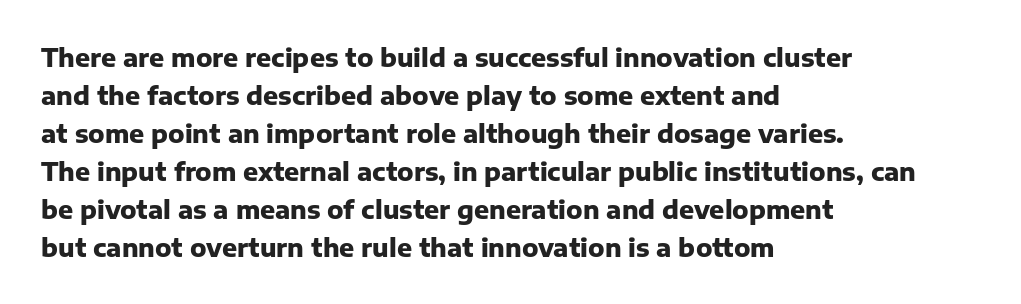
{"italic": "no", "bold": "yes", "underline": "no", "align": "left", "line_spacing": "normal", "line_spacing_ratio": 1.52, "letter_spacing": "normal", "letter_spacing_em": 0.0, "glyph_px": 25}
